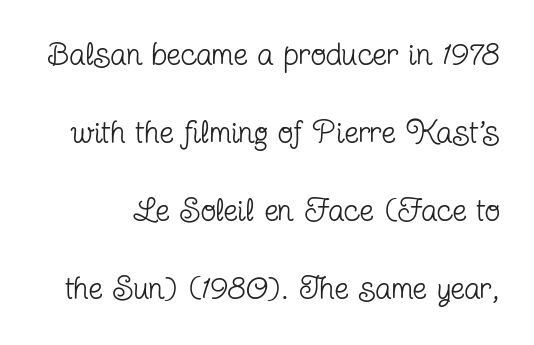
Q: Is the text bold? A: No.
Q: Is the text italic (slanted)? A: No, it is upright.
Q: Is the typeface a serif or a sans-serif typeface? A: Serif.
Q: Is the text underlined? A: No.
Q: Is the spacing between letters normal or unusually wide? A: Normal.
Q: Is the spacing between lines tight, normal or loose? A: Loose.
Q: Width (condensed, normal, or wide)? A: Condensed.
Q: Stroke contrast? A: Low.
Q: x-height? A: Medium.
Q: Monospaced? A: No.
